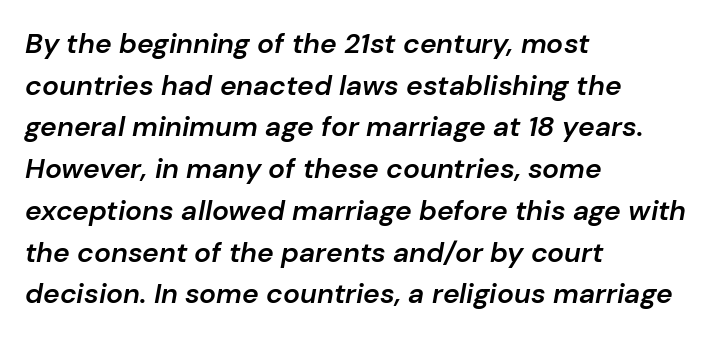
{"italic": "yes", "lean": "right", "slant_degrees": 10, "bold": "semi", "weight": "semibold", "width": "normal", "stroke_contrast": "low", "x_height": "medium", "monospaced": "no", "underline": "no", "align": "left", "line_spacing": "normal", "line_spacing_ratio": 1.49, "letter_spacing": "normal", "letter_spacing_em": 0.0, "glyph_px": 28}
